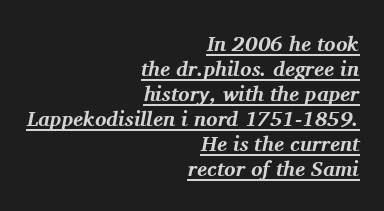
The image shows 21 px bold type, italic (leaning right); set right-aligned, line spacing 1.19x, normal letter spacing, underlined.
